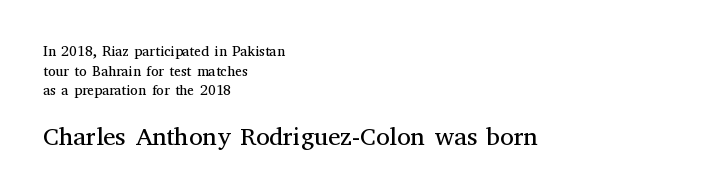
The vertical gap from one line to the next is medium. Which chunk is bigger? The second one — the bottom block dwarfs the top. Counters stay open thanks to moderate or lighter strokes. You can tell it's not italic because the verticals are truly vertical.
